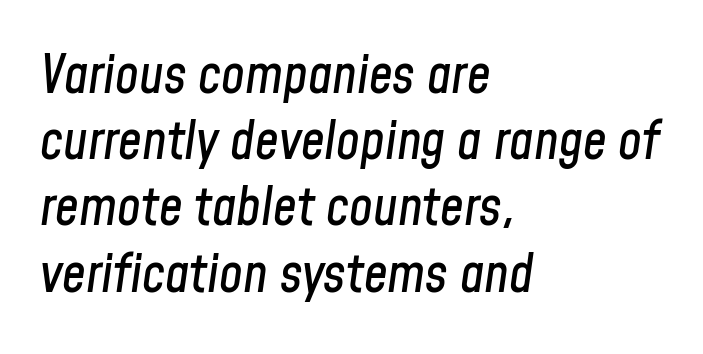
Notice how the stems are inclined rather than vertical — that's the hallmark of italics. Varying glyph widths throughout — classic text-font behaviour. Horizontal alignment here is leftward, the default for most running prose. Letter spacing: default. Letters rest on an invisible, unmarked baseline.
